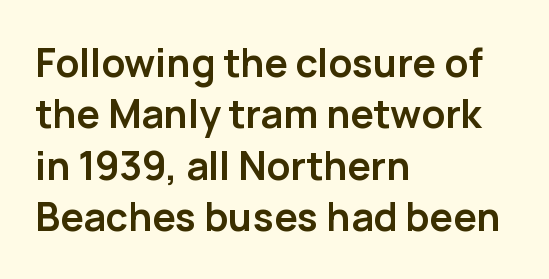
The characters look thick and weighty, a clear bold. Regarding leading, the lines here are spaced in the standard way. Italic? Not at all — the glyphs are vertical. Words appear dense and cohesive because spacing is normal. The paragraph shown leans on its left margin. These lines are rendered in a variable-pitch font.
